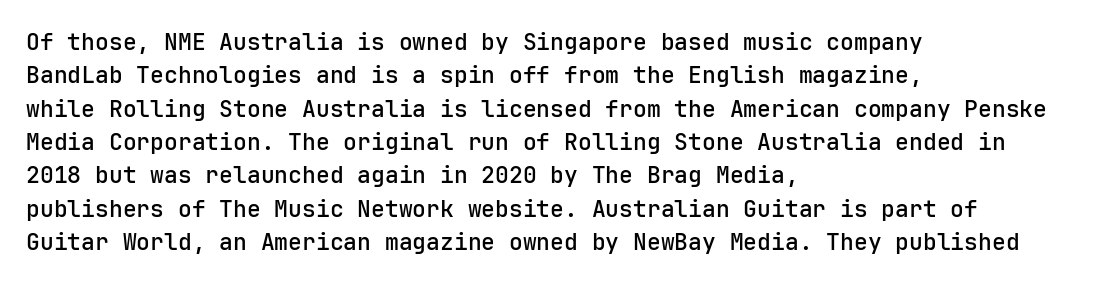
The image shows 23 px text type, upright; set left-aligned, normal line spacing (1.45x), normal letter spacing, not underlined.
